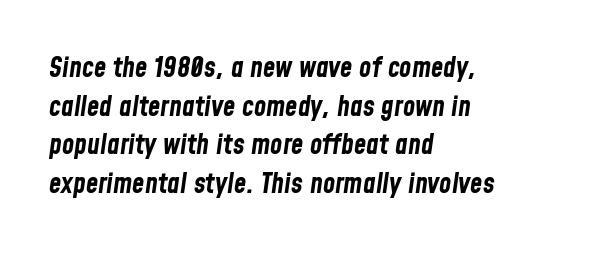
The specimen omits any rule beneath the text block's lines. If you drew a line through each stem, it would be angled. This sample has the flowing, uneven cadence of proportional lettering. The lines sit at an ordinary, default distance from one another.
